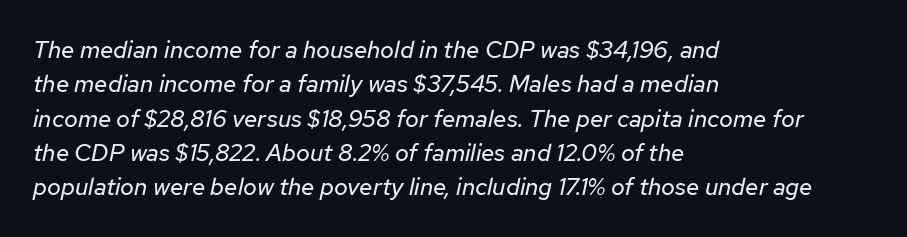
A light-to-regular cut is what we see here. Look at the tracking — it's just the regular setting, nothing added. Is there much room between lines? A standard amount, neither cramped nor airy. These lines were composed using italics.
